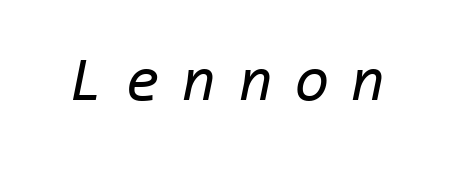
These lines are rendered in a fixed-pitch font. Vertical stems look standard width or narrower in stroke. The strip under each line holds only bare page. Every character sits at an angle, as italics do.
